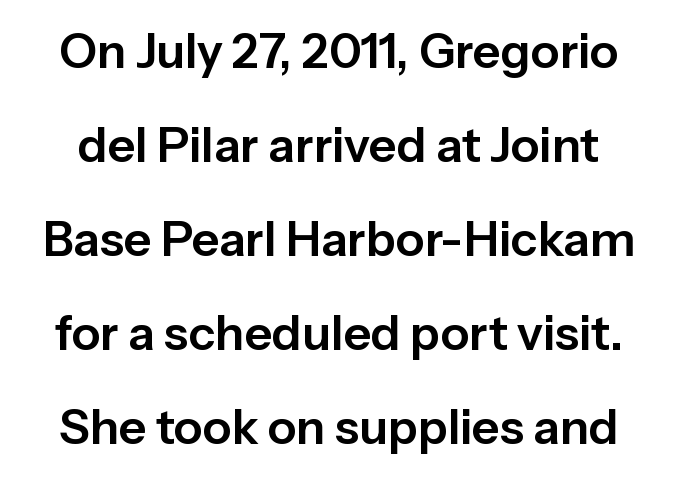
Quick note: underline off. Unlike italic type, these characters show no tilt at all. I'd call this a sans setting — the letters go barefoot. This sample trades compactness for vertical openness between lines. This rendering leaves character spacing at its baseline value. You could not count columns in this text — the font is proportionally spaced.
